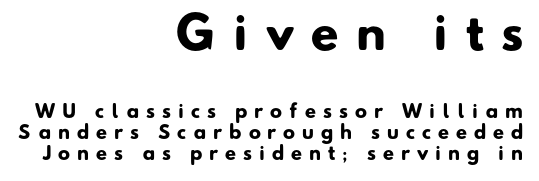
Is the letter spacing exaggerated? Yes — the characters are pushed far apart. Strong, thick strokes mark this as bold type. The rendering anchors every line to the right-hand side. The composition opens big and finishes small.
